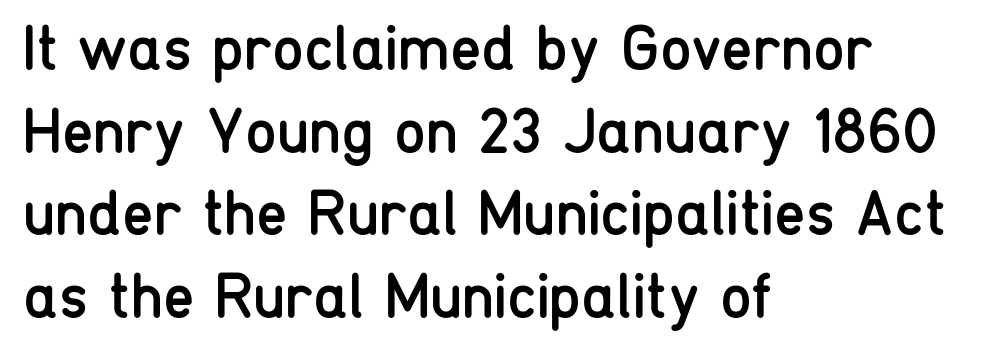
Q: Is the text bold? A: No.
Q: Is the text italic (slanted)? A: No, it is upright.
Q: Is the typeface a serif or a sans-serif typeface? A: Sans-serif.
Q: Is the text underlined? A: No.
Q: How is the paragraph aligned? A: Left-aligned.
Q: Is the spacing between letters normal or unusually wide? A: Normal.
Q: Is the spacing between lines tight, normal or loose? A: Normal.
Q: Width (condensed, normal, or wide)? A: Condensed.
Q: Stroke contrast? A: Low.
Q: x-height? A: Medium.
Q: Monospaced? A: No.
